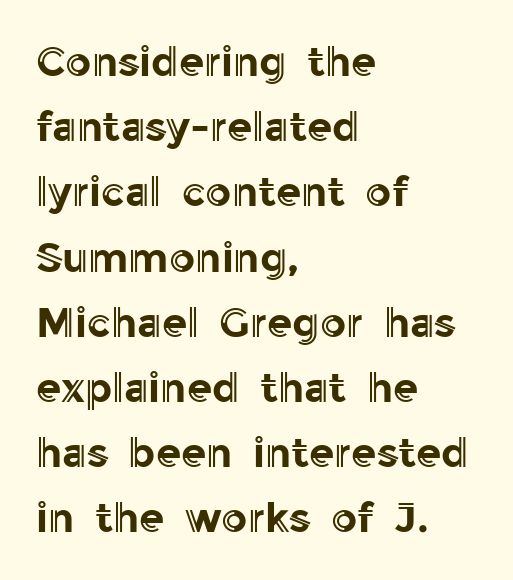
Reading down the column, the eye jumps a familiar distance to each next line. The gaps between neighbouring characters are ordinary and unremarkable. Every row of glyphs begins at an identical x-position on the left. Ascenders rise straight up at ninety degrees.
